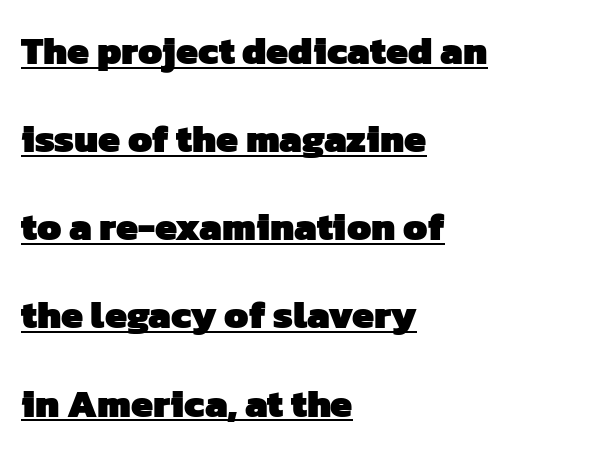
Students, observe the line beneath the letters — that is underlining. The designer went with a sans here, leaving each stem footless. All the whitespace from short lines collects on the right. Here the designer chose a conventional face with non-uniform glyph widths. Heft: maximum for text — a bold.
